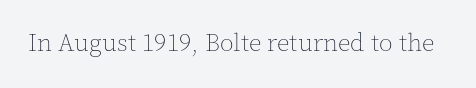
Q: Is the text bold? A: No.
Q: Is the text italic (slanted)? A: No, it is upright.
Q: Is the text underlined? A: No.
Q: Is the spacing between letters normal or unusually wide? A: Normal.
